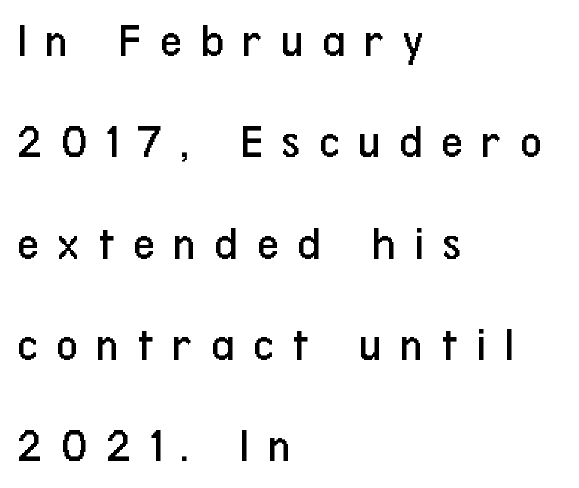
Honestly, there is no underline to notice here at all. The typeface has the unassuming heft of standard copy or less. A typesetter would call this leading open, well beyond the default. The lettering stays uniformly vertical, giving the passage a roman look.
